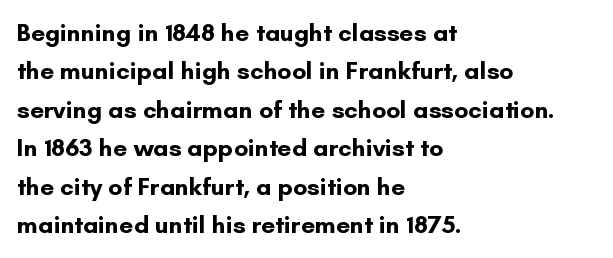
{"italic": "no", "bold": "yes", "underline": "no", "align": "left", "line_spacing": "normal", "line_spacing_ratio": 1.54, "letter_spacing": "normal", "letter_spacing_em": 0.0, "glyph_px": 25}
